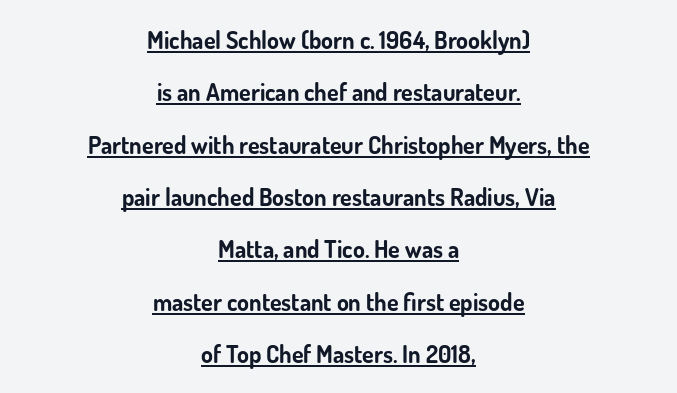
Q: Is the text bold? A: Yes.
Q: Is the text italic (slanted)? A: No, it is upright.
Q: Is the text underlined? A: Yes.
Q: How is the paragraph aligned? A: Centered.
Q: Is the spacing between letters normal or unusually wide? A: Normal.
Q: Is the spacing between lines tight, normal or loose? A: Loose.
